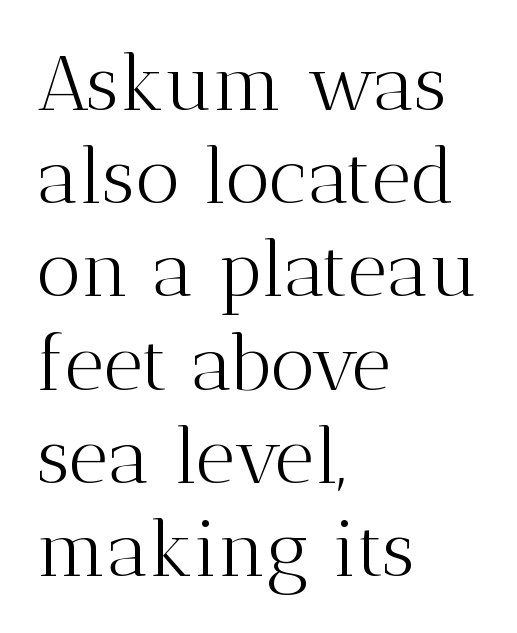
The typesetter chose a ragged-right arrangement here. Small tapered or slab feet sit at the stroke ends, so this counts as serif. Characters remain perfectly vertical along every line. Honestly, there is no underline to notice here at all. The cut favours lightness, reaching ordinary text weight at its darkest. These lines are rendered in a variable-pitch font.
